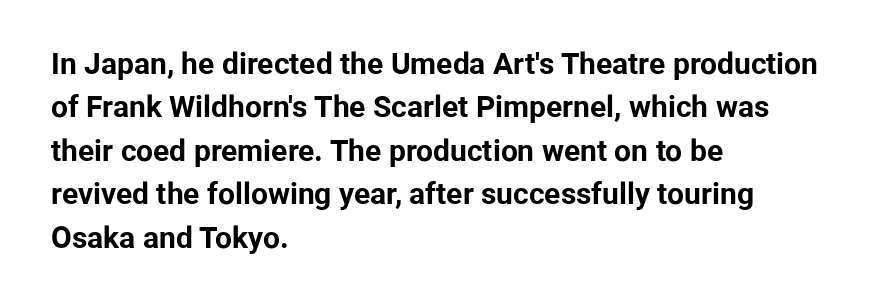
Q: Is the text bold? A: Yes.
Q: Is the text italic (slanted)? A: No, it is upright.
Q: Is the typeface a serif or a sans-serif typeface? A: Sans-serif.
Q: Is the text underlined? A: No.
Q: How is the paragraph aligned? A: Left-aligned.
Q: Is the spacing between letters normal or unusually wide? A: Normal.
Q: Is the spacing between lines tight, normal or loose? A: Normal.
Q: Width (condensed, normal, or wide)? A: Normal.
Q: Stroke contrast? A: Low.
Q: x-height? A: Medium.
Q: Monospaced? A: No.
